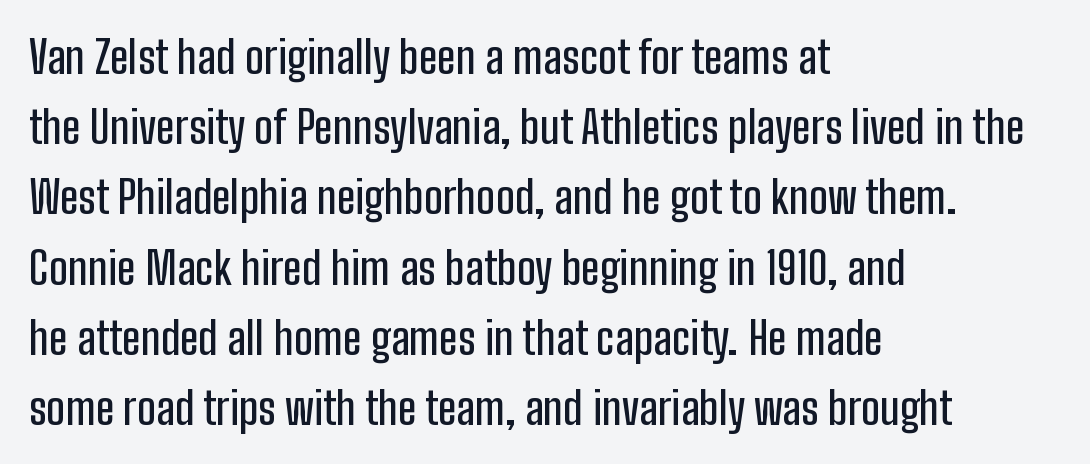
{"serif": "no", "italic": "no", "width": "condensed", "stroke_contrast": "low", "x_height": "medium", "monospaced": "no", "underline": "no", "align": "left", "line_spacing": "normal", "line_spacing_ratio": 1.56, "letter_spacing": "normal", "letter_spacing_em": 0.0, "glyph_px": 45}
